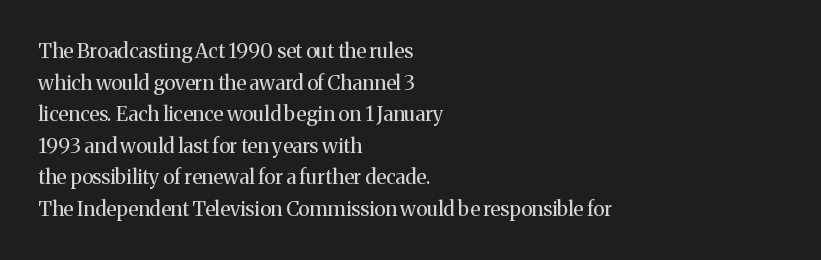
The image shows 20 px text type, upright; set left-aligned, normal line spacing (1.58x), normal letter spacing, not underlined.
